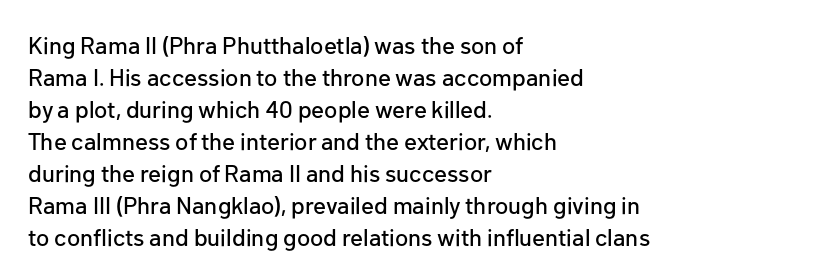
Q: Is the text italic (slanted)? A: No, it is upright.
Q: Is the text underlined? A: No.
Q: How is the paragraph aligned? A: Left-aligned.
Q: Is the spacing between letters normal or unusually wide? A: Normal.
Q: Is the spacing between lines tight, normal or loose? A: Normal.
